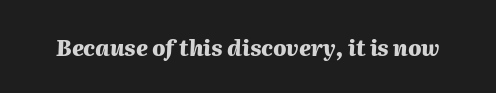
The image shows 22 px bold type, italic (leaning right); set normal letter spacing, not underlined.
